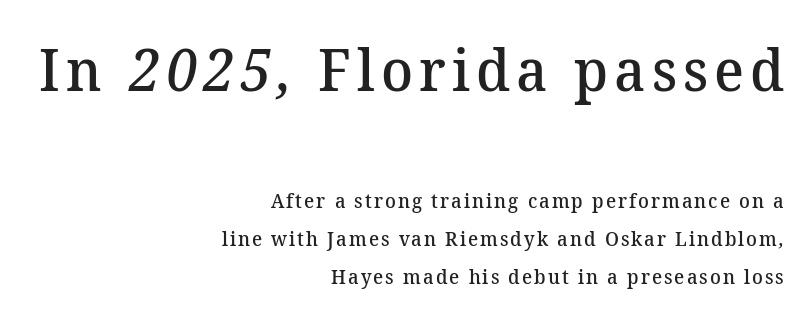
The image shows 59 px semibold serif type; set right-aligned, loose line spacing (1.9x), not underlined; the first (top) block is 2.95x larger; medium stroke contrast and a medium x-height.
